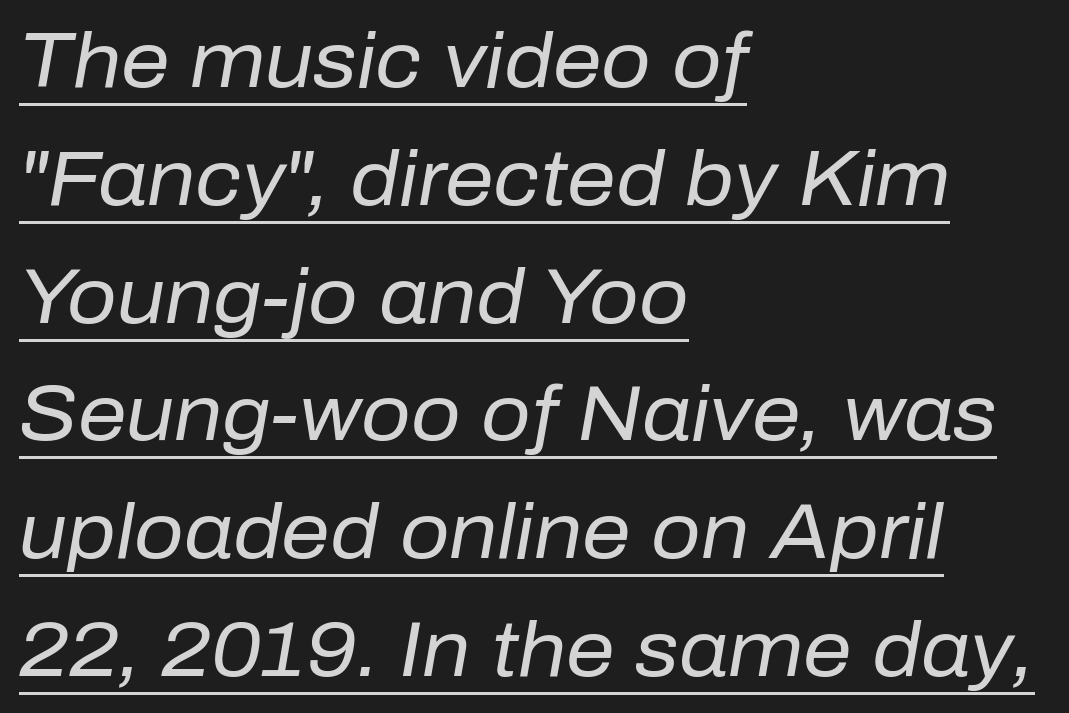
Q: Is the text bold? A: No.
Q: Is the text italic (slanted)? A: Yes, it leans right by about 10 degrees.
Q: Is the text underlined? A: Yes.
Q: How is the paragraph aligned? A: Left-aligned.
Q: Is the spacing between letters normal or unusually wide? A: Normal.
Q: Is the spacing between lines tight, normal or loose? A: Normal.
Q: Width (condensed, normal, or wide)? A: Normal.
Q: Stroke contrast? A: Low.
Q: x-height? A: Medium.
Q: Monospaced? A: No.
